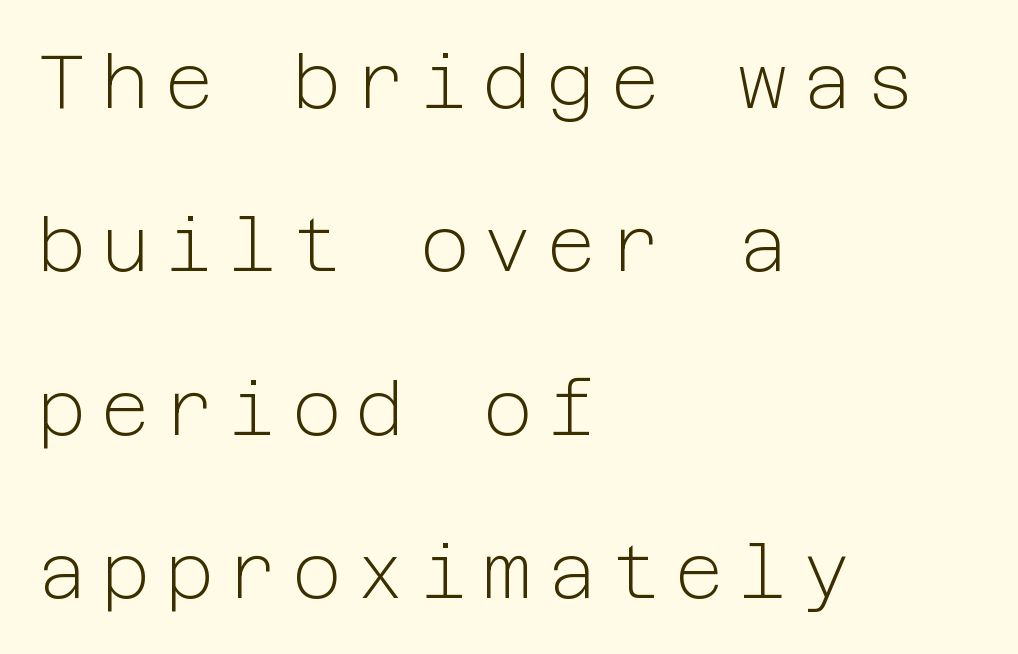
The image shows 75 px light sans-serif type, upright; set left-aligned, loose line spacing (2.18x), unusually wide letter spacing (+0.2 em), not underlined; low stroke contrast and a medium x-height.
